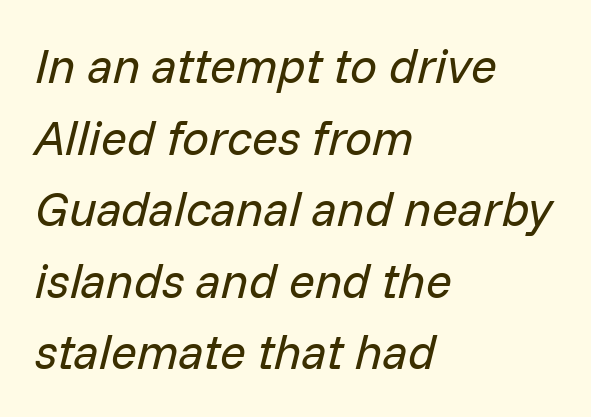
The image shows 48 px regular-weight type, italic (leaning right); set left-aligned, normal line spacing (1.49x), normal letter spacing, not underlined; low stroke contrast and a medium x-height.
